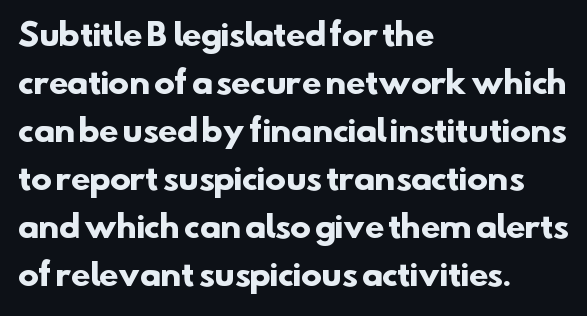
The image shows 31 px heavy sans-serif type; set left-aligned, normal line spacing (1.55x), normal letter spacing, not underlined; low stroke contrast and a small x-height.
